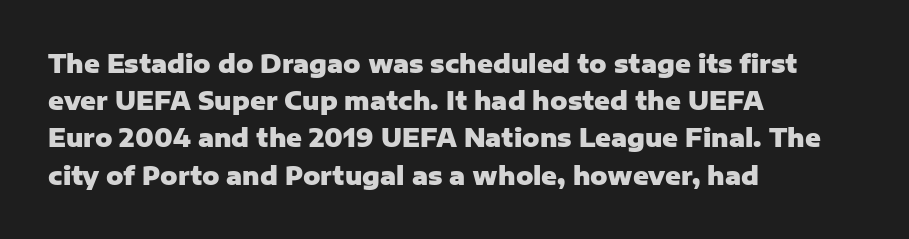
Q: Is the text bold? A: Yes.
Q: Is the text italic (slanted)? A: No, it is upright.
Q: Is the text underlined? A: No.
Q: How is the paragraph aligned? A: Left-aligned.
Q: Is the spacing between letters normal or unusually wide? A: Normal.
Q: Is the spacing between lines tight, normal or loose? A: Normal.
